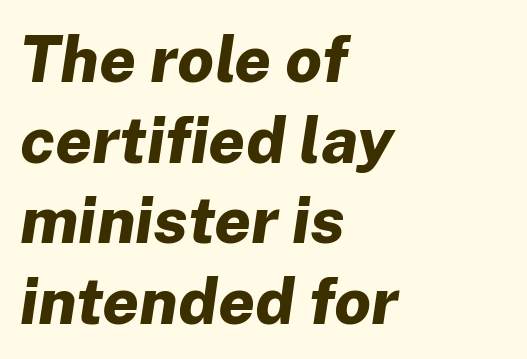
The image shows 65 px bold type, italic (leaning right); set left-aligned, line spacing 1.24x, normal letter spacing, not underlined; low stroke contrast and a medium x-height.
